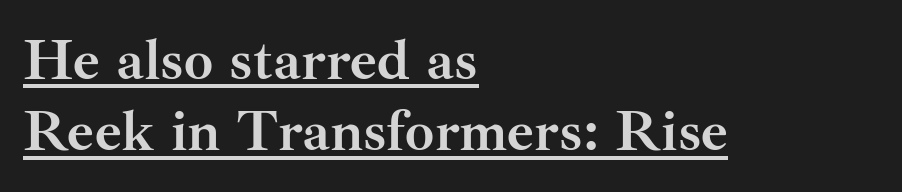
The image shows 58 px semibold serif type, upright; set left-aligned, line spacing 1.23x, normal letter spacing, underlined; medium stroke contrast and a small x-height.
